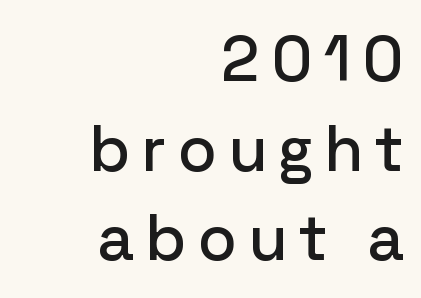
Q: Is the text italic (slanted)? A: No, it is upright.
Q: Is the typeface a serif or a sans-serif typeface? A: Sans-serif.
Q: Is the text underlined? A: No.
Q: How is the paragraph aligned? A: Right-aligned.
Q: Is the spacing between letters normal or unusually wide? A: Unusually wide.
Q: Is the spacing between lines tight, normal or loose? A: Normal.
Q: Width (condensed, normal, or wide)? A: Normal.
Q: Stroke contrast? A: Low.
Q: x-height? A: Medium.
Q: Monospaced? A: No.
